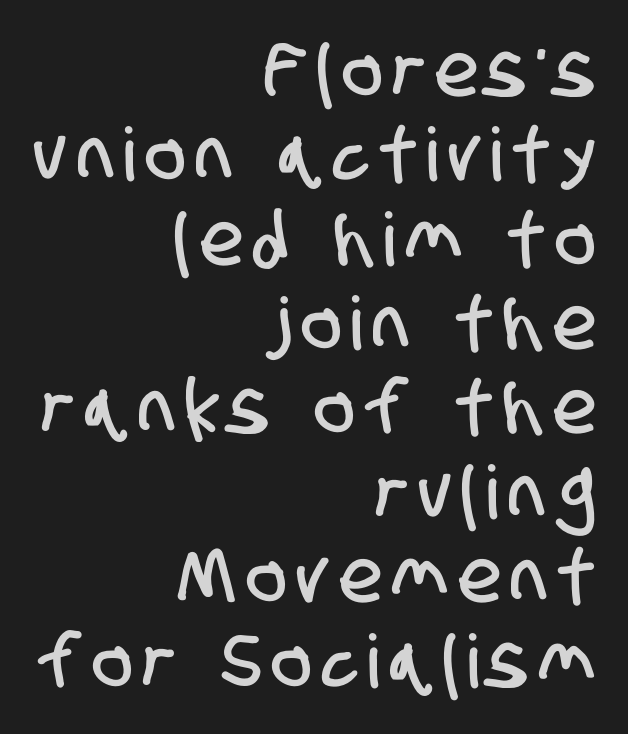
Q: Is the typeface a serif or a sans-serif typeface? A: Sans-serif.
Q: Is the text underlined? A: No.
Q: How is the paragraph aligned? A: Right-aligned.
Q: Is the spacing between lines tight, normal or loose? A: Tight.
Q: Width (condensed, normal, or wide)? A: Condensed.
Q: Stroke contrast? A: Low.
Q: x-height? A: Large.
Q: Monospaced? A: No.
